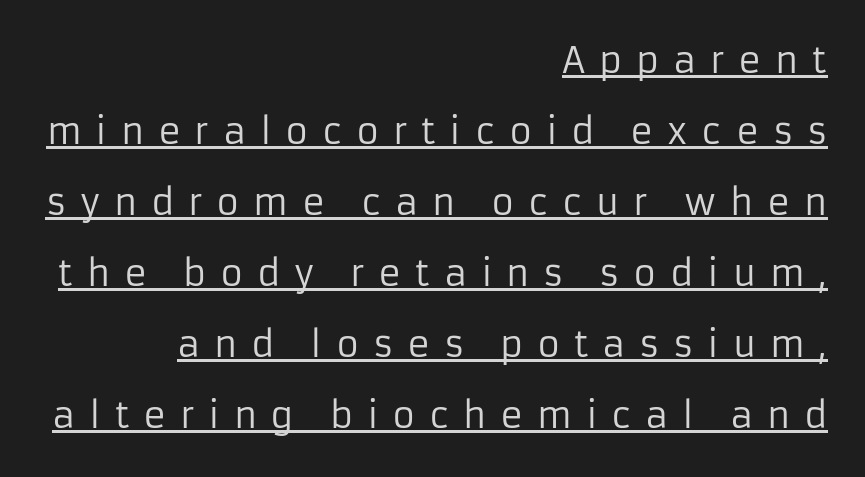
Q: Is the text bold? A: No.
Q: Is the text italic (slanted)? A: No, it is upright.
Q: Is the typeface a serif or a sans-serif typeface? A: Sans-serif.
Q: Is the text underlined? A: Yes.
Q: How is the paragraph aligned? A: Right-aligned.
Q: Is the spacing between letters normal or unusually wide? A: Unusually wide.
Q: Is the spacing between lines tight, normal or loose? A: Loose.
Q: Width (condensed, normal, or wide)? A: Normal.
Q: Stroke contrast? A: Low.
Q: x-height? A: Medium.
Q: Monospaced? A: No.
